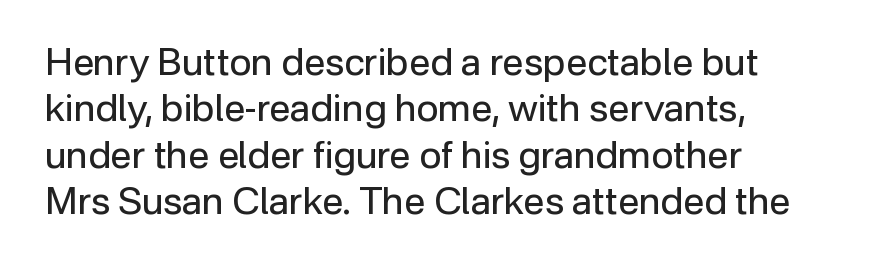
Q: Is the text bold? A: No.
Q: Is the text italic (slanted)? A: No, it is upright.
Q: Is the typeface a serif or a sans-serif typeface? A: Sans-serif.
Q: Is the text underlined? A: No.
Q: How is the paragraph aligned? A: Left-aligned.
Q: Is the spacing between letters normal or unusually wide? A: Normal.
Q: Width (condensed, normal, or wide)? A: Normal.
Q: Stroke contrast? A: Low.
Q: x-height? A: Medium.
Q: Monospaced? A: No.
